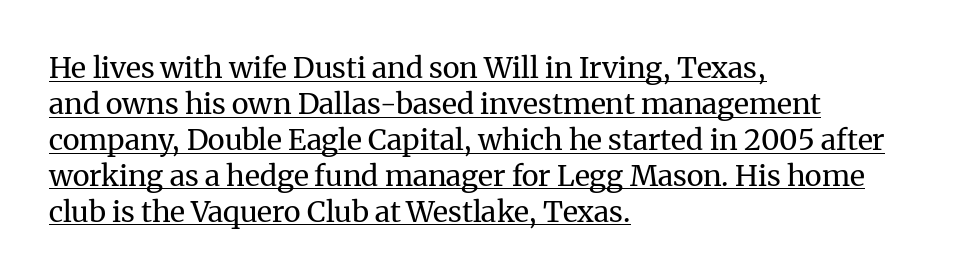
{"serif": "yes", "italic": "no", "bold": "no", "weight": "regular", "width": "normal", "stroke_contrast": "medium", "x_height": "medium", "monospaced": "no", "underline": "yes", "align": "left", "line_spacing_ratio": 1.24, "letter_spacing": "normal", "letter_spacing_em": 0.0, "glyph_px": 29}
